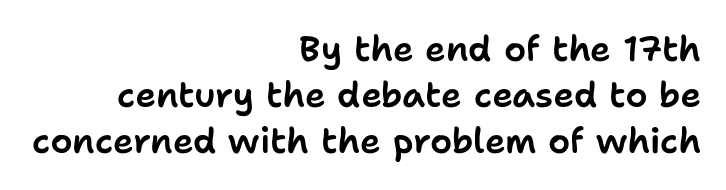
Q: Is the text italic (slanted)? A: No, it is upright.
Q: Is the typeface a serif or a sans-serif typeface? A: Sans-serif.
Q: Is the text underlined? A: No.
Q: How is the paragraph aligned? A: Right-aligned.
Q: Is the spacing between letters normal or unusually wide? A: Normal.
Q: Is the spacing between lines tight, normal or loose? A: Normal.
Q: Width (condensed, normal, or wide)? A: Normal.
Q: Stroke contrast? A: Low.
Q: x-height? A: Medium.
Q: Monospaced? A: No.
